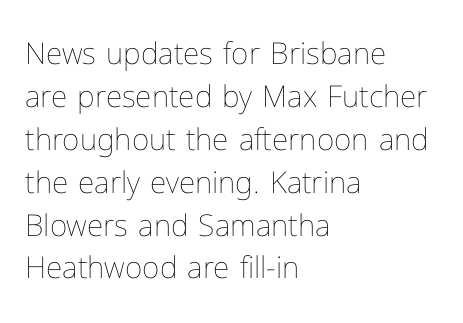
Teacher's note: observe the even left margin — that is flush-left alignment. The face used here is proportionally spaced, like ordinary book or web type. No word sits above an underline. A normal amount of white space separates one row of letters from the next. Compared with typical body copy, the letter spacing here is the same.
